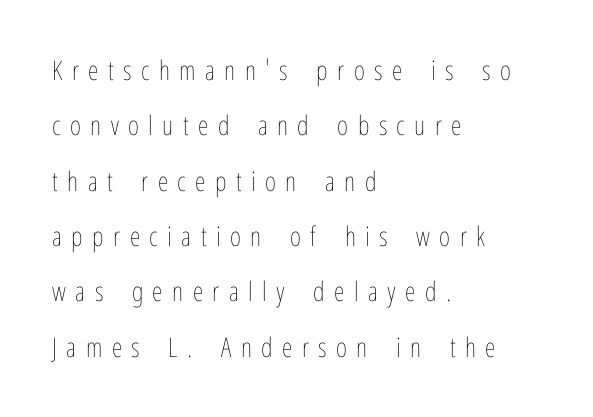
The image shows 27 px text type, upright; set left-aligned, loose line spacing (2.05x), unusually wide letter spacing (+0.35 em), not underlined.
